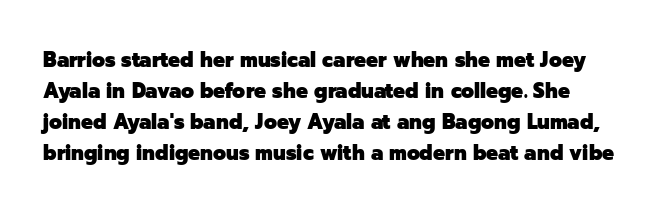
The image shows 21 px bold type, upright; set normal line spacing (1.48x), normal letter spacing, not underlined.
